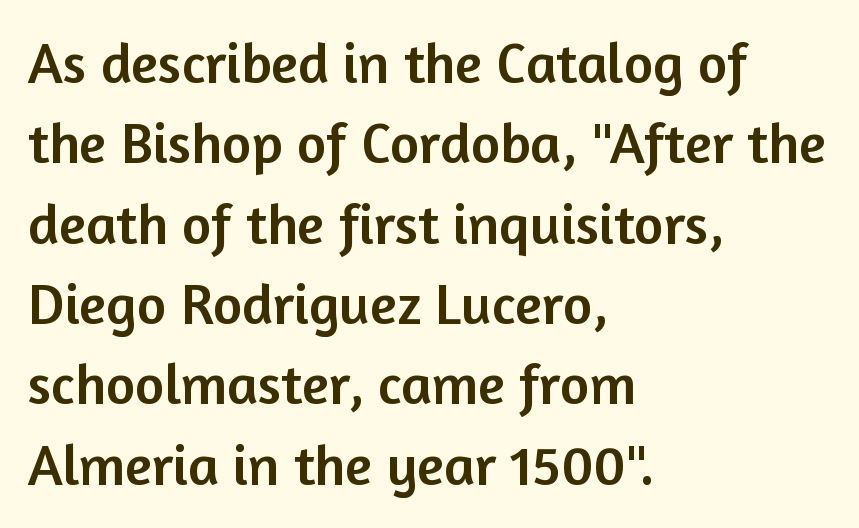
The image shows 57 px sans-serif type, upright; set left-aligned, normal line spacing (1.41x), normal letter spacing, not underlined; low stroke contrast and a medium x-height.
